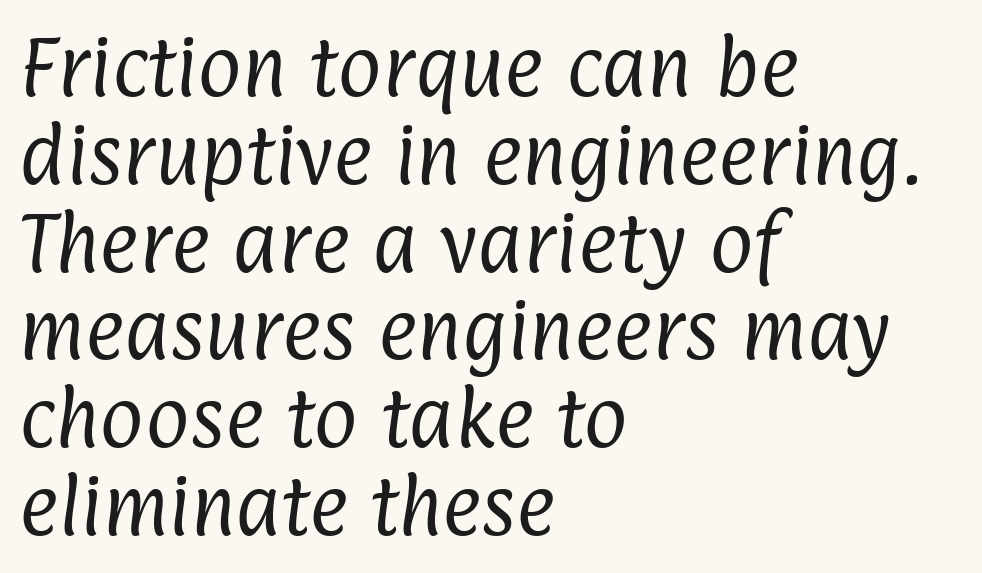
Q: Is the text bold? A: No.
Q: Is the typeface a serif or a sans-serif typeface? A: Sans-serif.
Q: Is the text underlined? A: No.
Q: How is the paragraph aligned? A: Left-aligned.
Q: Is the spacing between letters normal or unusually wide? A: Normal.
Q: Is the spacing between lines tight, normal or loose? A: Normal.
Q: Width (condensed, normal, or wide)? A: Condensed.
Q: Stroke contrast? A: Low.
Q: x-height? A: Medium.
Q: Monospaced? A: No.
